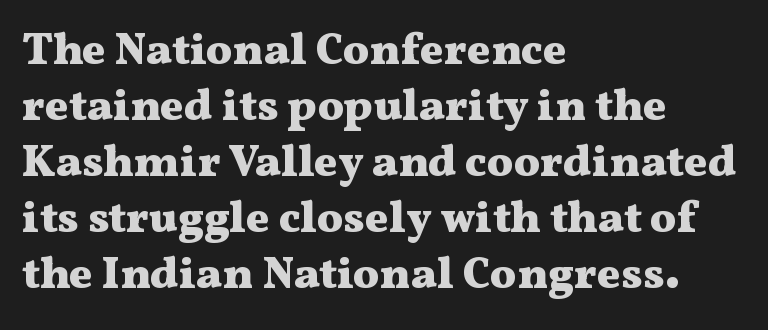
The paragraph has a hard left edge and a soft right edge. Summary of weight: heavy, a full bold. The letters sit at their default tracking, neither squeezed nor spread. A serif font was chosen for this passage.
